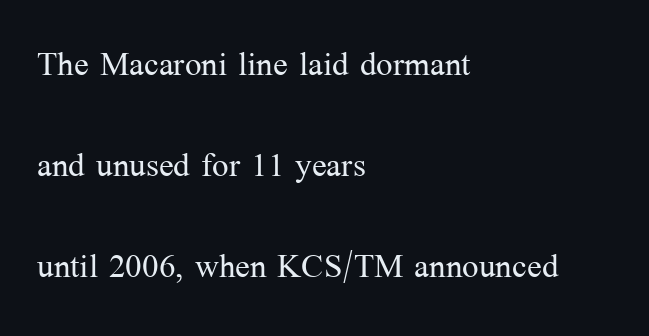
{"serif": "yes", "italic": "no", "bold": "no", "weight": "light", "width": "normal", "stroke_contrast": "medium", "x_height": "medium", "monospaced": "no", "underline": "no", "align": "left", "line_spacing": "loose", "line_spacing_ratio": 2.3, "letter_spacing": "normal", "letter_spacing_em": 0.0, "glyph_px": 44}
